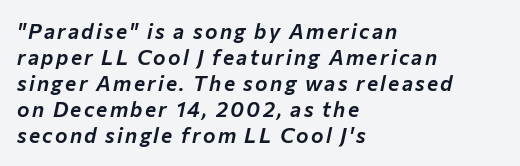
{"italic": "yes", "lean": "right", "slant_degrees": 12, "underline": "no", "align": "left", "line_spacing_ratio": 1.24, "glyph_px": 21}
